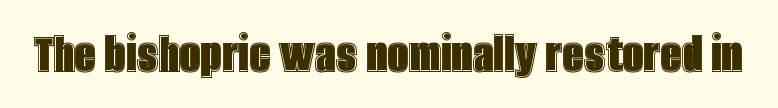
The type is set solid horizontally, with unmodified tracking. Beneath every word, the page is bare. The axis of the letterforms is exactly vertical. Varying glyph widths throughout — classic text-font behaviour.
